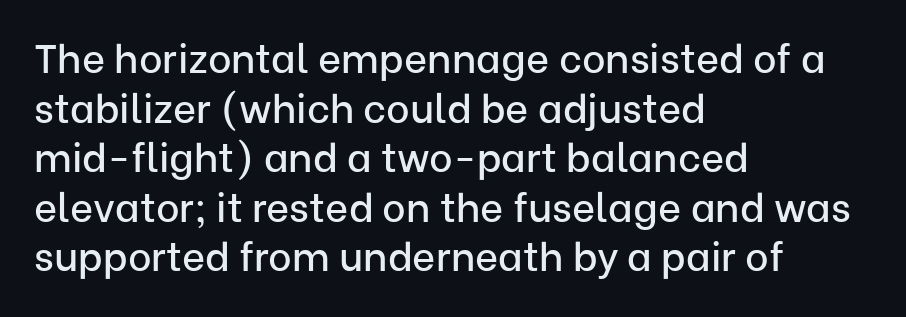
{"serif": "no", "italic": "no", "width": "normal", "stroke_contrast": "low", "x_height": "medium", "monospaced": "no", "underline": "no", "align": "left", "line_spacing_ratio": 1.24, "letter_spacing": "normal", "letter_spacing_em": 0.0, "glyph_px": 40}
